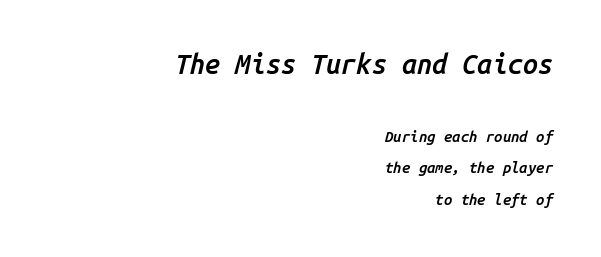
The image shows 27 px text type, italic (leaning right); set right-aligned, loose line spacing (2.11x), normal letter spacing, not underlined; the first (top) block is 1.8x larger.
